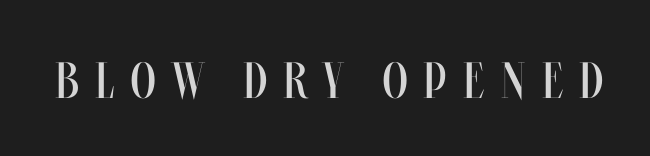
No italicization has been applied; the sample stays upright. Unmarked baselines from the first word to the last. No letter is thick-stroked: the sample isn't bold. Looks like regular typesetting: each glyph gets only the width it needs.
